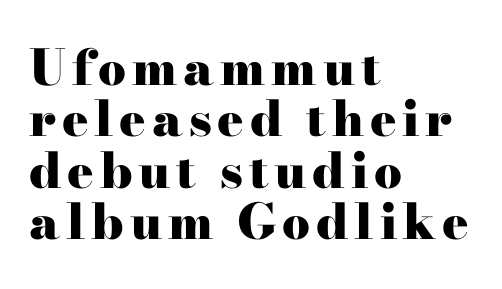
The letters stand upright; this is a roman face. Underlining? Definitely not there. The glyphs have the mass of a bold cut. Is there much room between lines? No — they nearly touch. Character widths vary here, with narrow letters taking less room than wide ones.
